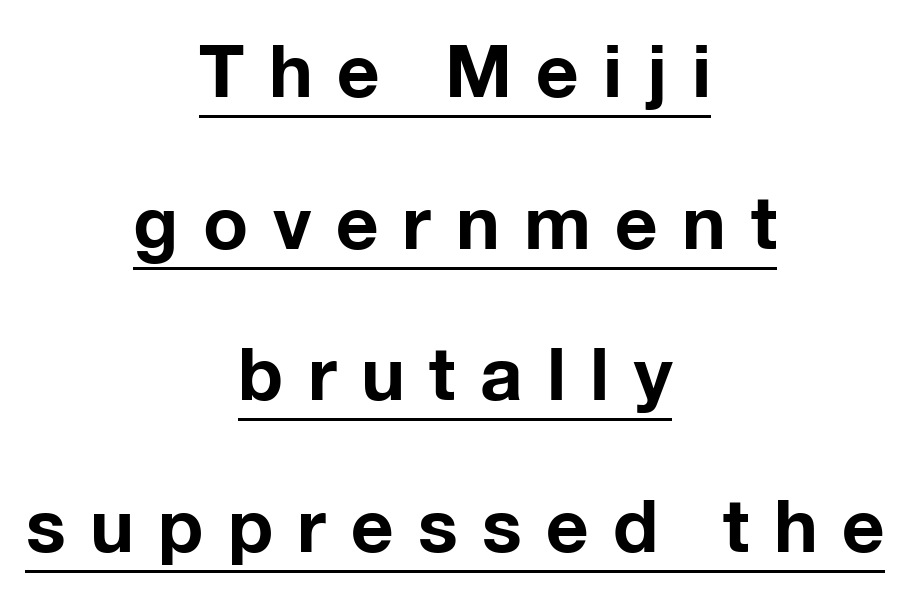
The image shows 74 px bold sans-serif type, upright; set centered, loose line spacing (2.05x), unusually wide letter spacing (+0.33 em), underlined; low stroke contrast and a medium x-height.
